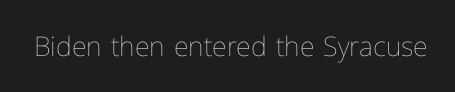
{"italic": "no", "bold": "no", "underline": "no", "letter_spacing": "normal", "letter_spacing_em": 0.0, "glyph_px": 27}
